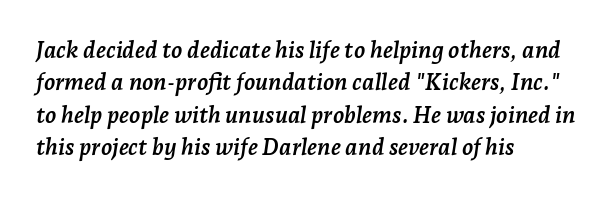
Words float on clear page, feet unadorned. The strokes are fattened all the way to bold. Tracking value appears to be zero — textbook default spacing. The glyphs look as if they've been sheared to an angle. Whoever set this chose a conventional vertical rhythm. Teacher's note: observe the even left margin — that is flush-left alignment.
